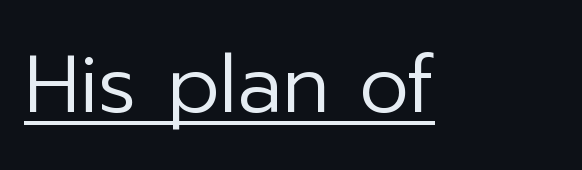
The image shows 80 px regular-weight sans-serif type, upright; set normal letter spacing, underlined; low stroke contrast and a medium x-height.
